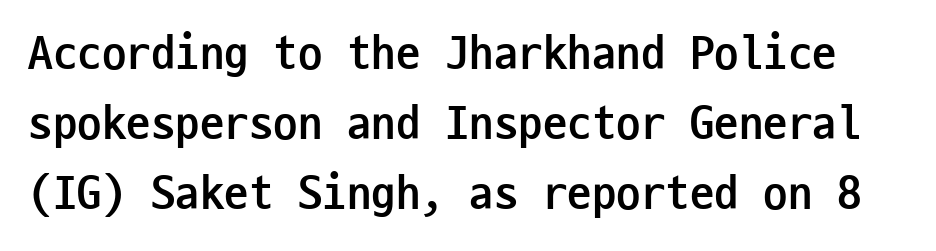
{"serif": "no", "italic": "no", "bold": "yes", "weight": "semibold", "width": "condensed", "stroke_contrast": "low", "x_height": "medium", "monospaced": "yes", "underline": "no", "line_spacing": "normal", "line_spacing_ratio": 1.43, "letter_spacing": "normal", "letter_spacing_em": 0.0, "glyph_px": 49}
